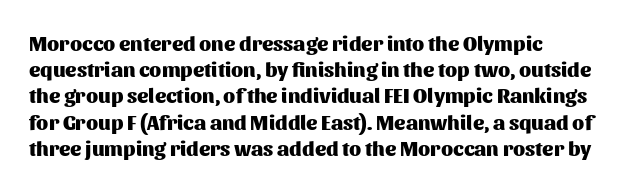
{"italic": "no", "bold": "yes", "underline": "no", "align": "left", "line_spacing": "normal", "line_spacing_ratio": 1.25, "letter_spacing": "normal", "letter_spacing_em": 0.0, "glyph_px": 21}
